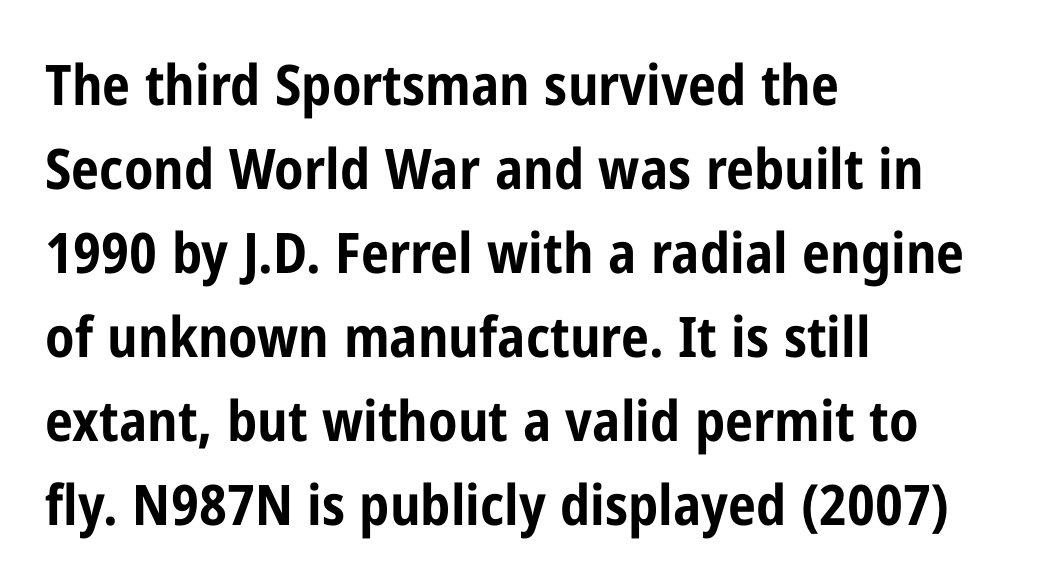
The image shows 56 px bold, condensed sans-serif type, upright; set left-aligned, normal line spacing (1.5x), normal letter spacing, not underlined; low stroke contrast and a medium x-height.
